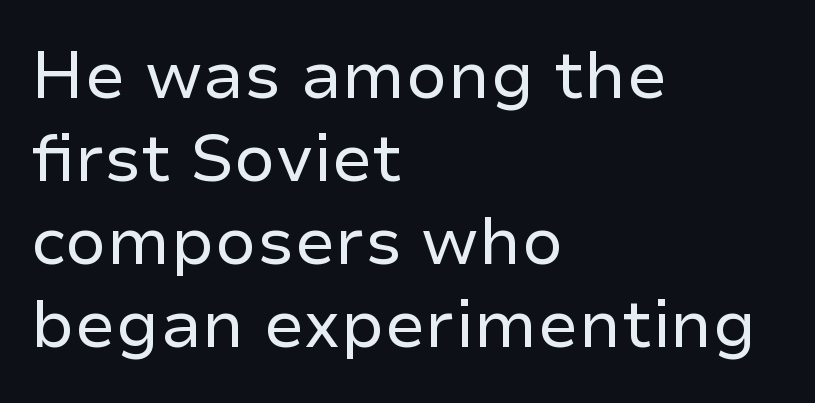
{"serif": "no", "italic": "no", "bold": "no", "weight": "regular", "width": "normal", "stroke_contrast": "low", "x_height": "medium", "monospaced": "no", "underline": "no", "align": "left", "line_spacing": "normal", "line_spacing_ratio": 1.26, "letter_spacing": "normal", "letter_spacing_em": 0.0, "glyph_px": 66}
